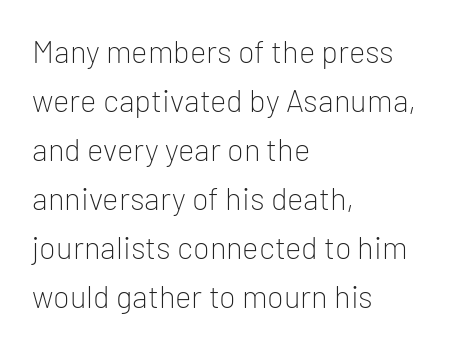
Q: Is the text bold? A: No.
Q: Is the text italic (slanted)? A: No, it is upright.
Q: Is the typeface a serif or a sans-serif typeface? A: Sans-serif.
Q: Is the text underlined? A: No.
Q: How is the paragraph aligned? A: Left-aligned.
Q: Is the spacing between letters normal or unusually wide? A: Normal.
Q: Is the spacing between lines tight, normal or loose? A: Normal.
Q: Width (condensed, normal, or wide)? A: Normal.
Q: Stroke contrast? A: Low.
Q: x-height? A: Medium.
Q: Monospaced? A: No.
